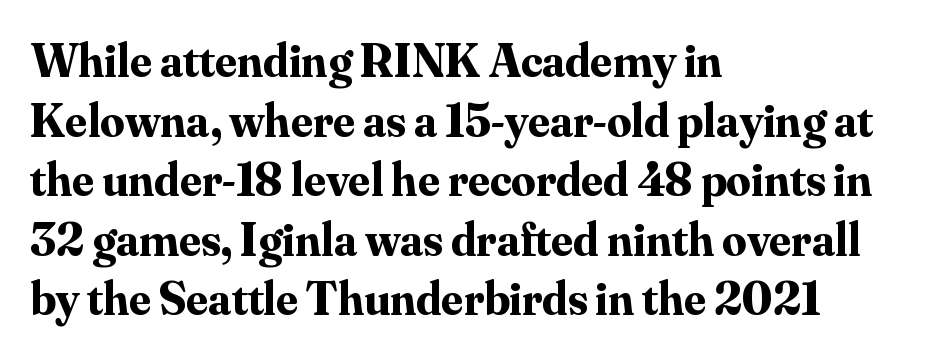
{"serif": "yes", "italic": "no", "bold": "yes", "weight": "bold", "width": "normal", "stroke_contrast": "medium", "x_height": "small", "monospaced": "no", "underline": "no", "align": "left", "line_spacing_ratio": 1.24, "letter_spacing": "normal", "letter_spacing_em": 0.0, "glyph_px": 48}
